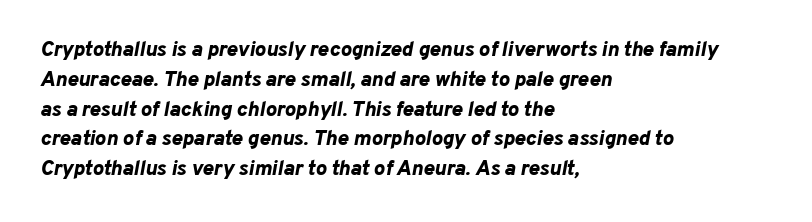
The image shows 21 px bold type, italic (leaning right); set left-aligned, normal line spacing (1.42x), normal letter spacing, not underlined.
